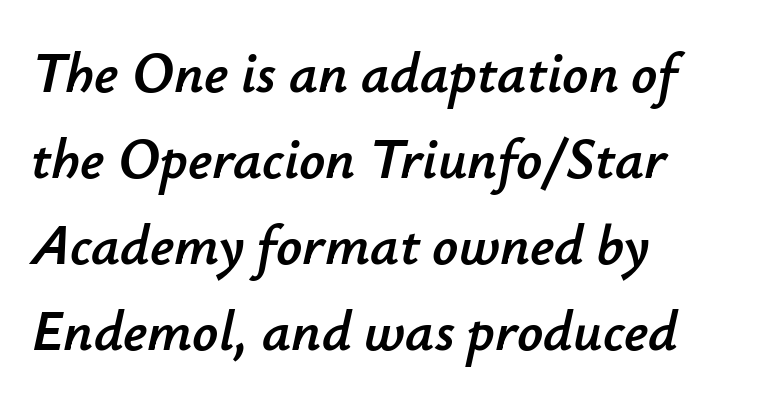
{"italic": "yes", "lean": "right", "slant_degrees": 12, "width": "normal", "stroke_contrast": "low", "x_height": "small", "monospaced": "no", "underline": "no", "align": "left", "line_spacing": "normal", "line_spacing_ratio": 1.51, "letter_spacing": "normal", "letter_spacing_em": 0.0, "glyph_px": 57}
